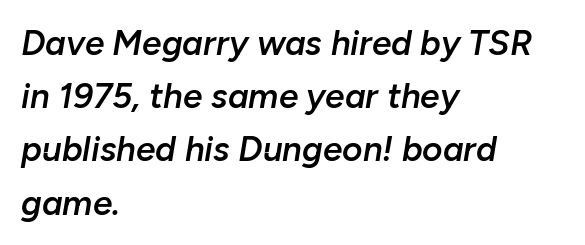
Each new line begins a customary step beneath the previous one. This sample has the flowing, uneven cadence of proportional lettering. Type without underlining. The rendering keeps characters at their native spacing.
